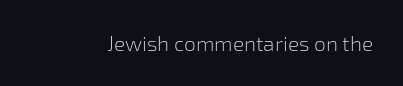
Q: Is the text bold? A: No.
Q: Is the text italic (slanted)? A: No, it is upright.
Q: Is the text underlined? A: No.
Q: Is the spacing between letters normal or unusually wide? A: Normal.
